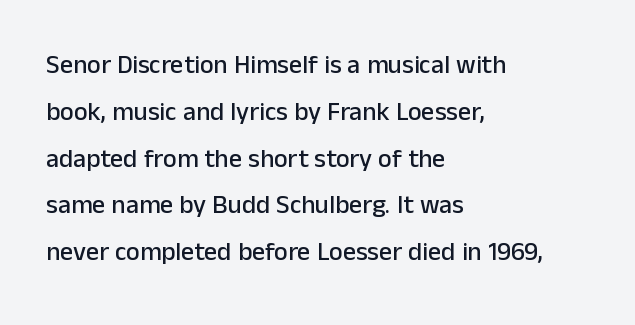
The image shows 26 px text type, upright; set left-aligned, line spacing 1.8x, normal letter spacing, not underlined.
